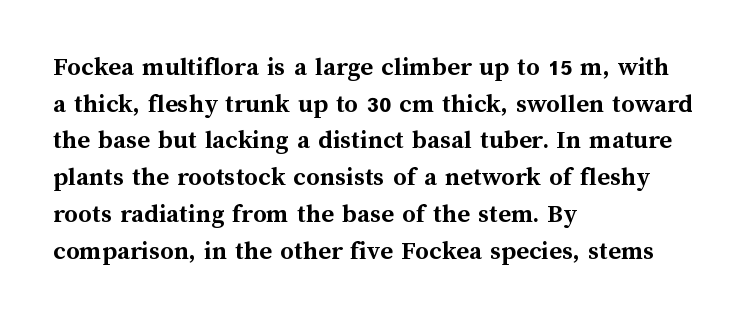
The image shows 27 px bold type, upright; set left-aligned, normal line spacing (1.36x), normal letter spacing, not underlined.
